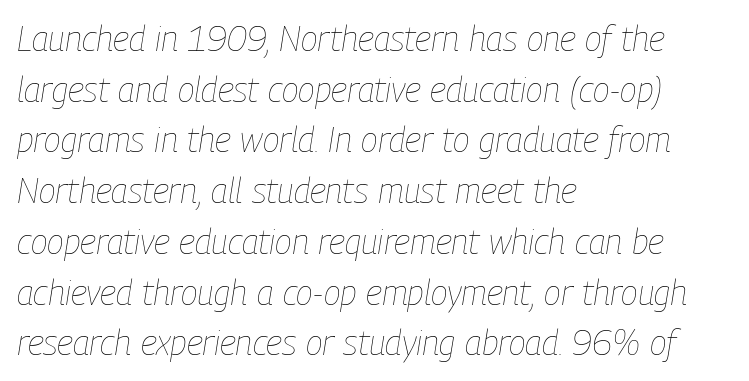
The image shows 35 px thin, condensed type, italic (leaning right); set left-aligned, normal line spacing (1.45x), normal letter spacing, not underlined; low stroke contrast and a medium x-height.
